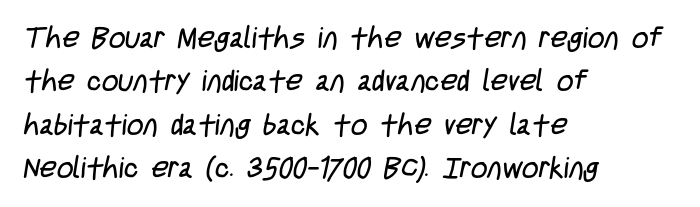
Character widths vary here, with narrow letters taking less room than wide ones. Caption: multi-line text, flush left, ragged right. The passage shown is typeset with a sans-serif family. Rows of type keep a routine distance in the vertical direction.
